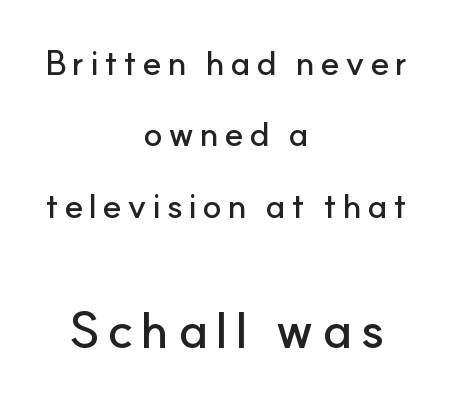
{"serif": "no", "italic": "no", "width": "normal", "stroke_contrast": "low", "x_height": "small", "monospaced": "no", "underline": "no", "align": "center", "line_spacing": "loose", "line_spacing_ratio": 2.04, "larger_block": "second", "size_ratio": 1.49, "glyph_px": 52}
